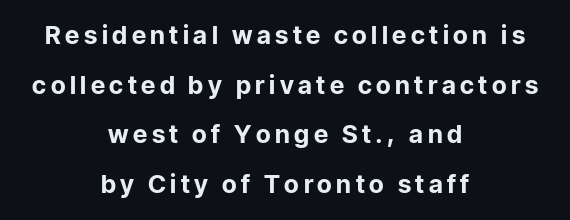
This is the regular roman posture of the typeface. The baseline area is clear. You could fit nearly another row in the gap between these rows. The passage is arranged like a title page — every line centered. Is the type bold? Yes — the strokes are clearly thick and heavy.
